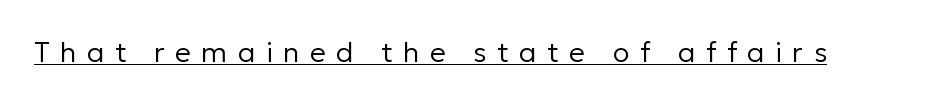
The image shows 28 px regular-weight sans-serif type, upright; set unusually wide letter spacing (+0.37 em), underlined; low stroke contrast and a medium x-height.
